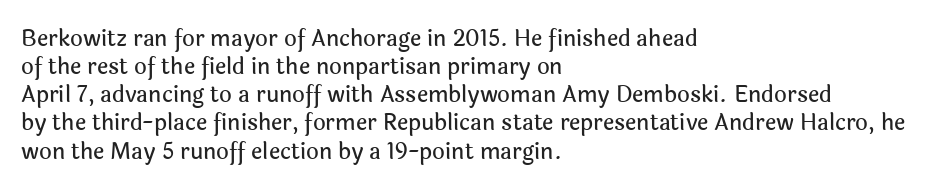
Style check: upright. Decoration check: the copy has no underline. The gaps between neighbouring characters are ordinary and unremarkable. This sample is left-justified, so line endings fall wherever the words run out. The rows are spaced the way most documents space them.
